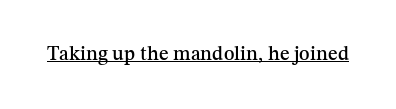
Q: Is the text italic (slanted)? A: No, it is upright.
Q: Is the text underlined? A: Yes.
Q: Is the spacing between letters normal or unusually wide? A: Normal.
